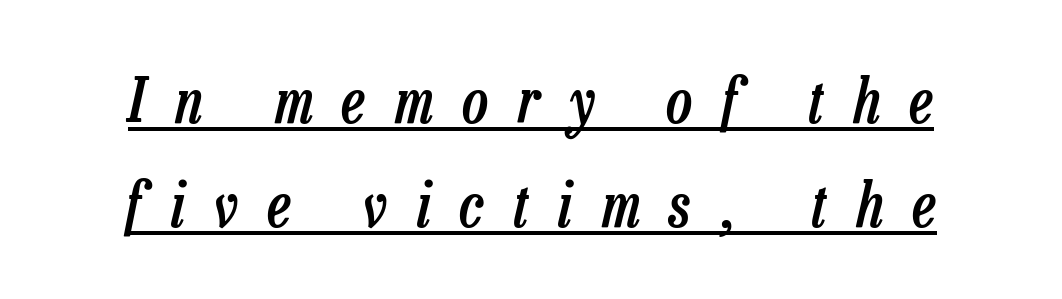
{"italic": "yes", "lean": "right", "slant_degrees": 13, "bold": "semi", "weight": "semibold", "width": "condensed", "stroke_contrast": "low", "x_height": "medium", "monospaced": "no", "underline": "yes", "align": "center", "line_spacing": "normal", "line_spacing_ratio": 1.7, "letter_spacing": "wide", "letter_spacing_em": 0.49, "glyph_px": 61}
